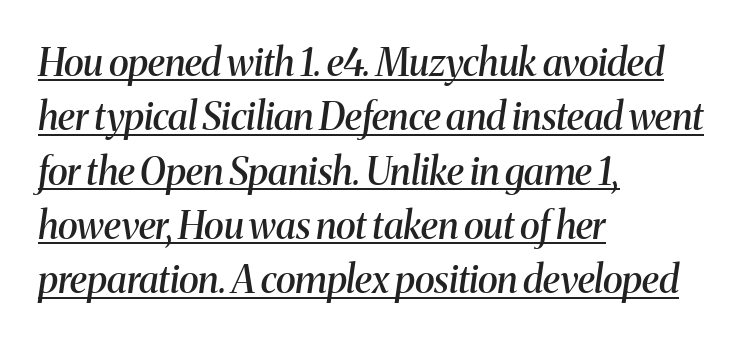
Varying glyph widths throughout — classic text-font behaviour. Small tapered or slab feet sit at the stroke ends, so this counts as serif. Each line of the rendering has a horizontal stroke beneath the glyphs. Look at the tracking — it's just the regular setting, nothing added.
